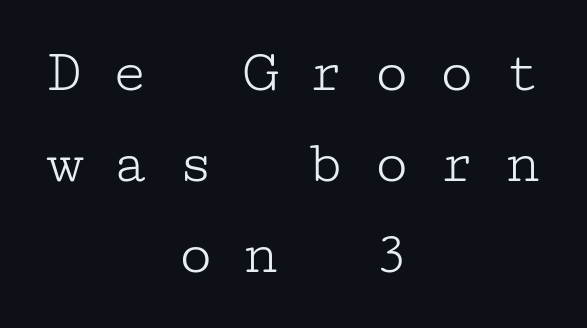
Q: Is the text bold? A: No.
Q: Is the text italic (slanted)? A: No, it is upright.
Q: Is the typeface a serif or a sans-serif typeface? A: Serif.
Q: Is the text underlined? A: No.
Q: How is the paragraph aligned? A: Centered.
Q: Is the spacing between letters normal or unusually wide? A: Unusually wide.
Q: Is the spacing between lines tight, normal or loose? A: Normal.
Q: Width (condensed, normal, or wide)? A: Wide.
Q: Stroke contrast? A: Low.
Q: x-height? A: Medium.
